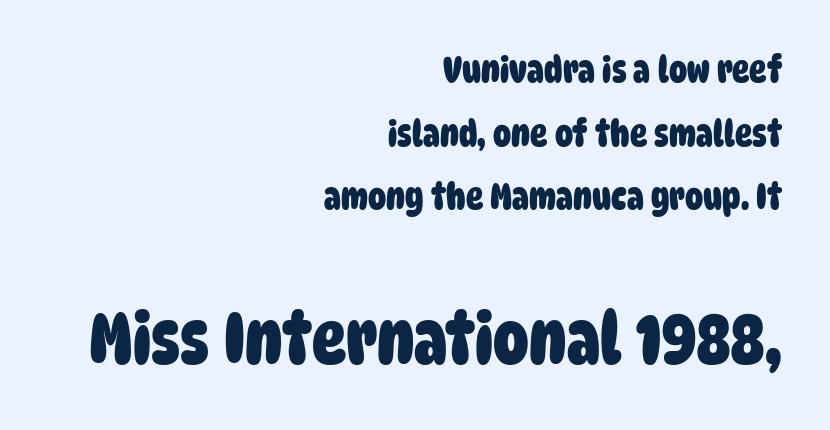
{"serif": "no", "bold": "yes", "weight": "heavy", "width": "condensed", "stroke_contrast": "low", "x_height": "large", "monospaced": "no", "underline": "no", "align": "right", "line_spacing_ratio": 1.77, "letter_spacing": "normal", "letter_spacing_em": 0.0, "larger_block": "second", "size_ratio": 1.97, "glyph_px": 71}
